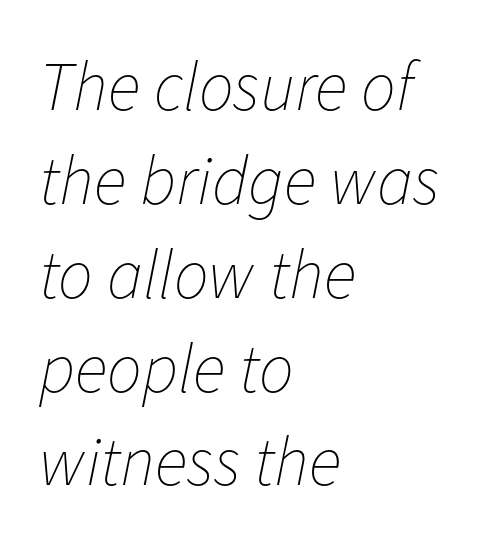
The image shows 69 px thin type, italic (leaning right); set left-aligned, normal line spacing (1.36x), normal letter spacing, not underlined; low stroke contrast and a medium x-height.
